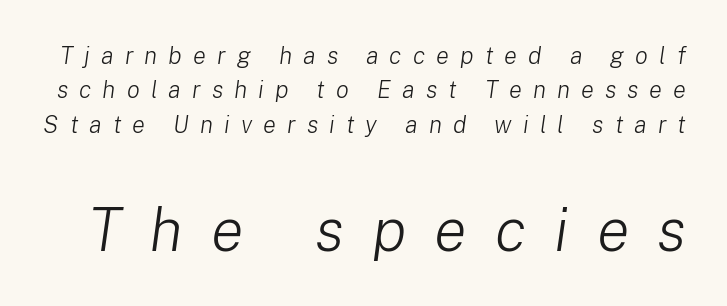
Q: Is the text bold? A: No.
Q: Is the text italic (slanted)? A: Yes, it leans right by about 8 degrees.
Q: Is the text underlined? A: No.
Q: Is the spacing between letters normal or unusually wide? A: Unusually wide.
Q: Is the spacing between lines tight, normal or loose? A: Normal.
Q: Which block of text is set in a larger size, the first (top) or the second (bottom)? A: The second (bottom) one.
Q: Width (condensed, normal, or wide)? A: Normal.
Q: Stroke contrast? A: Low.
Q: x-height? A: Medium.
Q: Monospaced? A: No.
